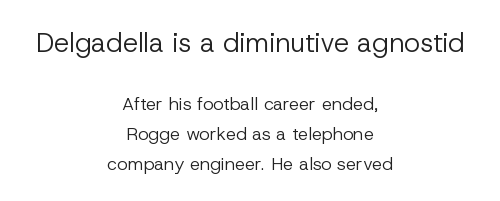
{"italic": "no", "bold": "no", "underline": "no", "align": "center", "line_spacing": "normal", "line_spacing_ratio": 1.68, "letter_spacing": "normal", "letter_spacing_em": 0.0, "larger_block": "first", "size_ratio": 1.5, "glyph_px": 27}
